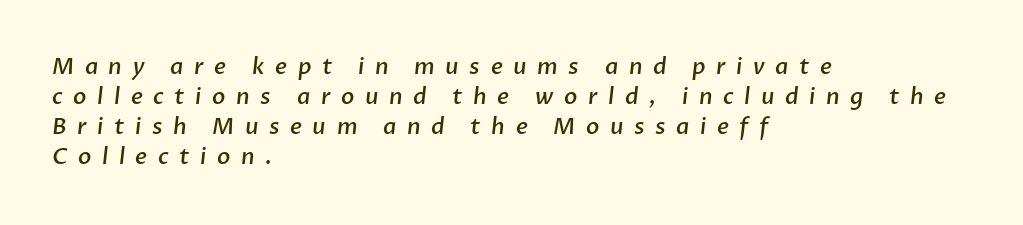
{"bold": "semi", "underline": "no", "align": "left", "line_spacing": "normal", "line_spacing_ratio": 1.36, "letter_spacing": "wide", "letter_spacing_em": 0.48, "glyph_px": 22}
